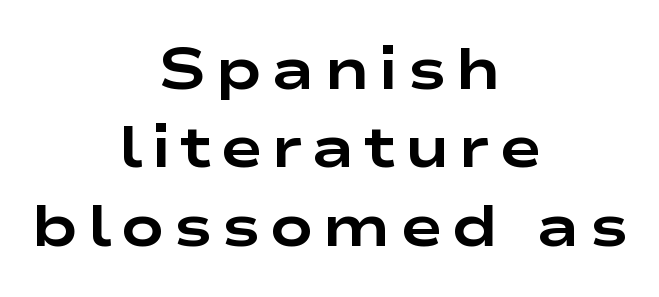
The image shows 58 px bold, wide sans-serif type, upright; set centered, normal line spacing (1.35x), not underlined; low stroke contrast and a medium x-height.
